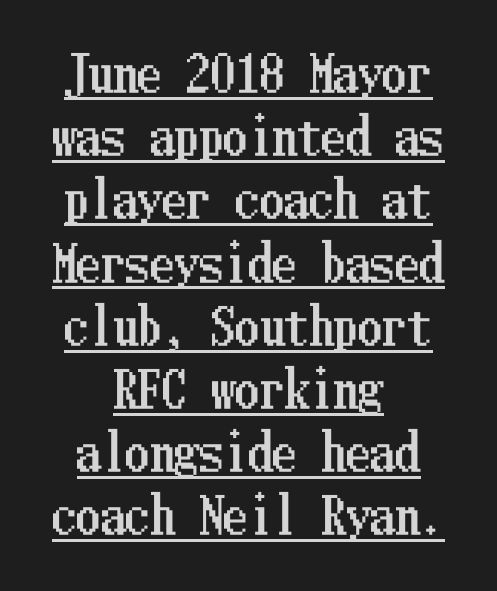
{"italic": "no", "width": "condensed", "stroke_contrast": "low", "x_height": "medium", "underline": "yes", "align": "center", "line_spacing": "normal", "line_spacing_ratio": 1.29, "letter_spacing": "normal", "letter_spacing_em": 0.0, "glyph_px": 49}
